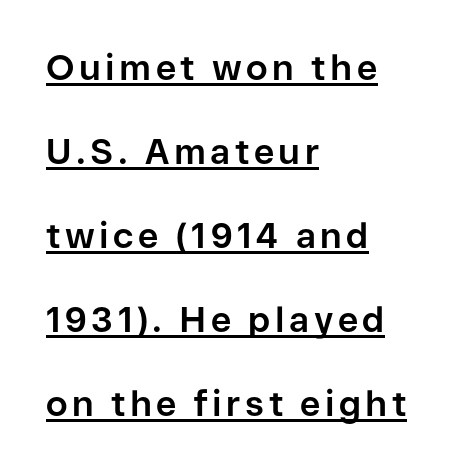
{"serif": "no", "italic": "no", "bold": "yes", "weight": "bold", "width": "normal", "stroke_contrast": "low", "x_height": "medium", "monospaced": "no", "underline": "yes", "align": "left", "line_spacing": "loose", "line_spacing_ratio": 2.4, "glyph_px": 35}
